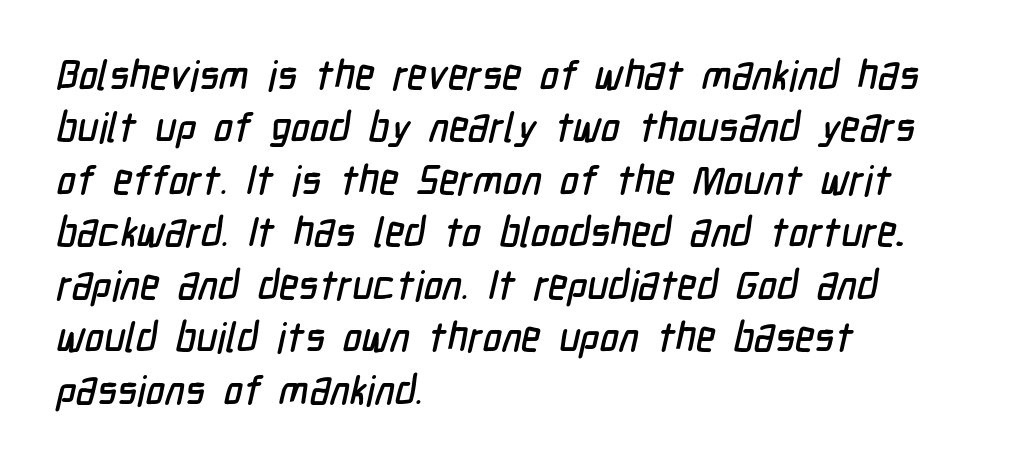
One glance says typical: line gaps are just what's usual. Leftover space on each line is placed entirely after the last word. Check where the strokes stop: nothing finishes them off — pure sans. A typesetter would call this proportional, since set widths differ per character. No word sits above an underline. The letterforms sit shoulder to shoulder at normal distance.
